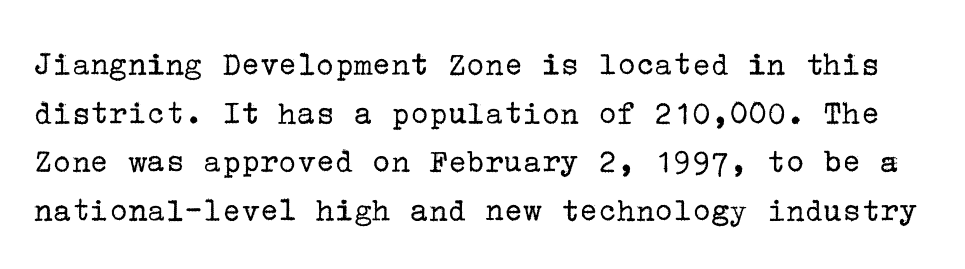
The image shows 35 px regular-weight serif type, upright; set normal line spacing (1.39x), normal letter spacing, not underlined; low stroke contrast and a medium x-height.
